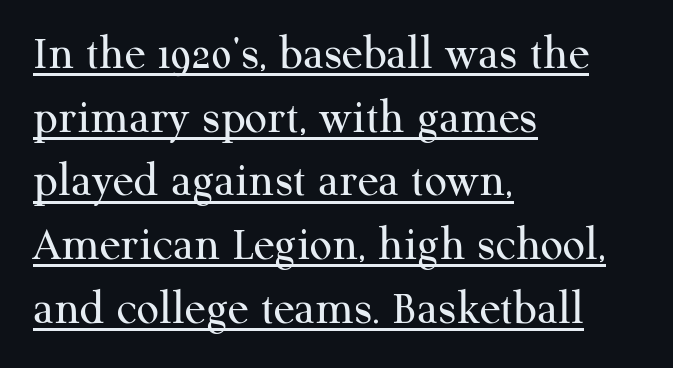
In terms of letterspacing, this is plain default setting. If you drew a ruler down the left edge, every line would touch it. Quick note: underline on. A typesetter would label this face a serif.
